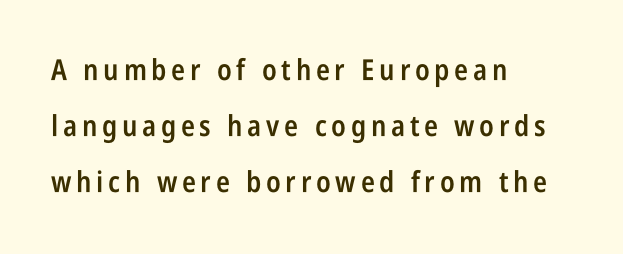
Q: Is the text bold? A: Semi-bold.
Q: Is the text italic (slanted)? A: No, it is upright.
Q: Is the typeface a serif or a sans-serif typeface? A: Sans-serif.
Q: Is the text underlined? A: No.
Q: How is the paragraph aligned? A: Left-aligned.
Q: Is the spacing between lines tight, normal or loose? A: Loose.
Q: Width (condensed, normal, or wide)? A: Condensed.
Q: Stroke contrast? A: Low.
Q: x-height? A: Large.
Q: Monospaced? A: No.
